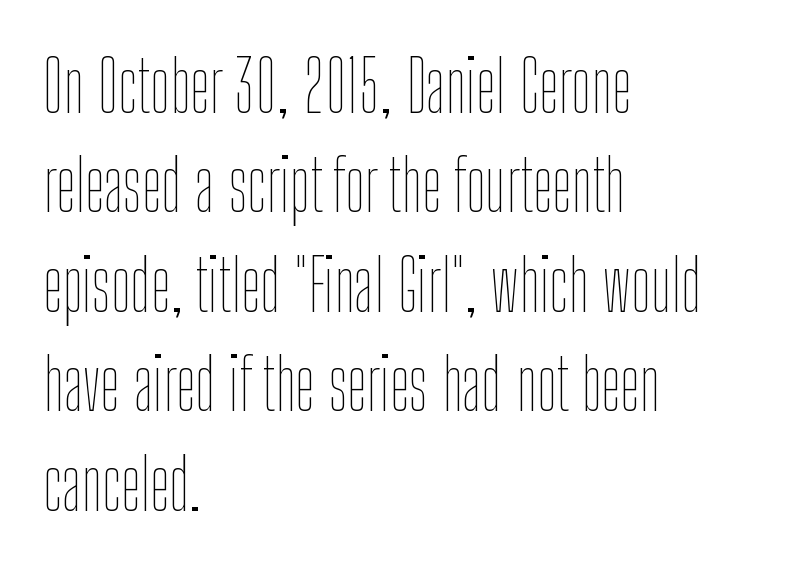
The typography opts for an upright posture over an oblique one. The font is comparable to plain body text, perhaps lighter. A typesetter would call this proportional, since set widths differ per character. A bare baseline throughout the passage.
